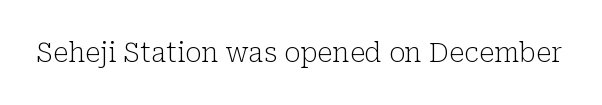
Q: Is the text bold? A: No.
Q: Is the text italic (slanted)? A: No, it is upright.
Q: Is the text underlined? A: No.
Q: Is the spacing between letters normal or unusually wide? A: Normal.
